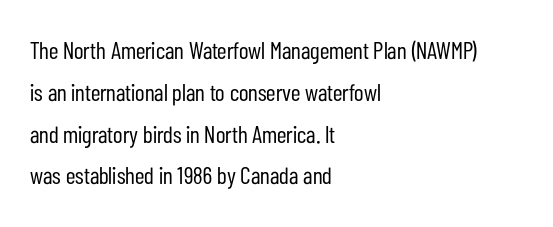
The image shows 24 px text type, upright; set left-aligned, line spacing 1.74x, normal letter spacing, not underlined.
